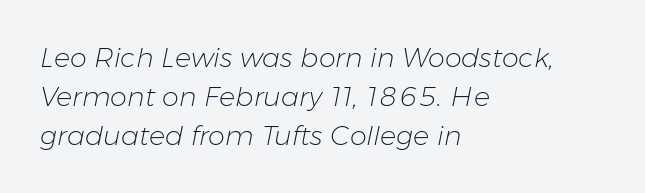
Rendered with sloped, italic letterforms. Regular leading. Short note: letters normally spaced. Heaviness? Minimal to ordinary, like unemphasized prose. The lines are quadded left. Letters rest on an invisible, unmarked baseline.
